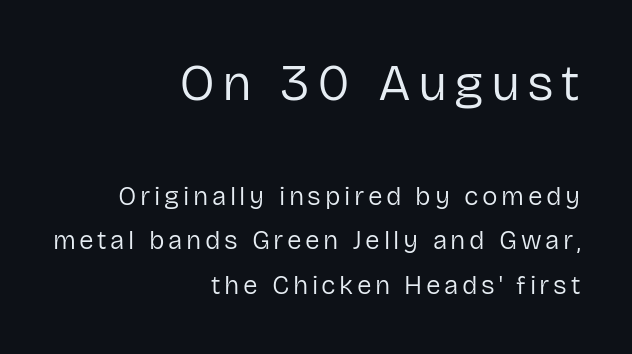
The typesetting does not lean heavy: it is not bold. The font's upright variant was chosen for this text. The specimen omits any rule beneath the text block's lines. Look at the glyph heights: the upper group is clearly the bigger setting. A student would call this right alignment; a typographer would say flush right, rag left. The characters display no serif detailing; their extremities are plain.
